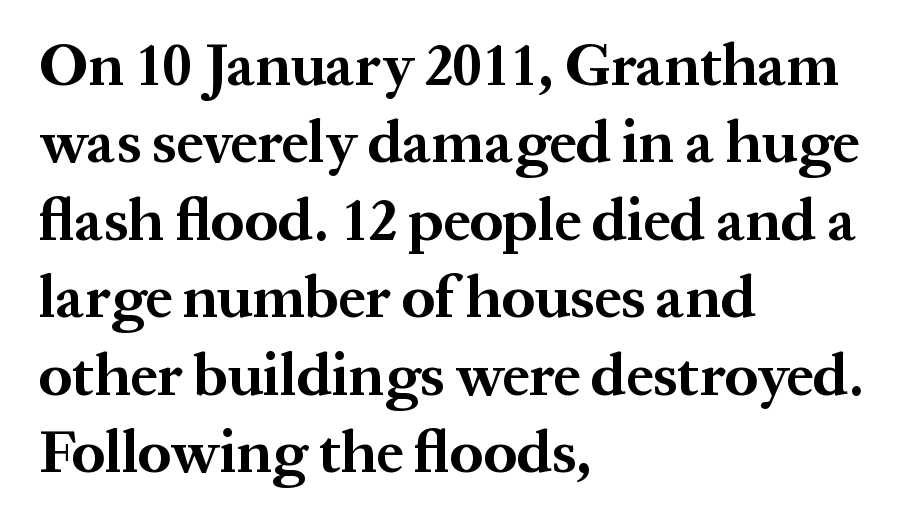
The glyphs are unaccompanied by any horizontal stroke below them. Strong, thick strokes mark this as bold type. No italicization has been applied; the sample stays upright. A normal amount of white space separates one row of letters from the next. This rendering employs a face with finishing strokes, i.e., a serif. Which margin do the lines hug? The left one — the right edge is uneven.
